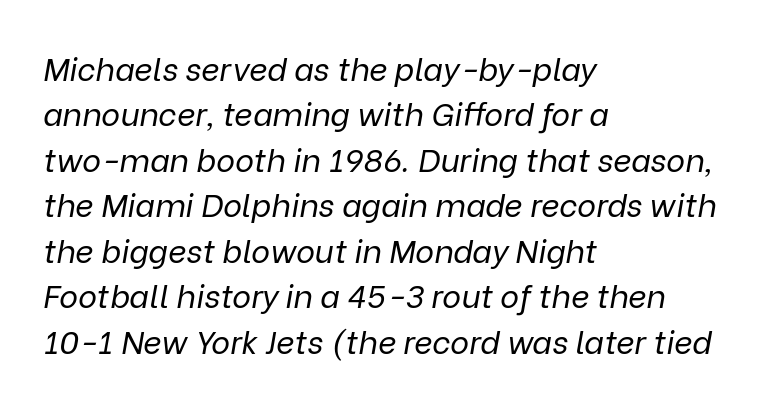
Caption: standard tracking, unaltered. The text block is weighted toward the left margin, trailing off unevenly rightward. Honestly, there is no underline to notice here at all. A light-to-regular cut is what we see here. The text carries the slant typical of an italic or oblique font.
